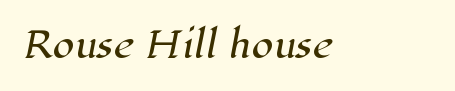
This is serif lettering, the kind often seen in printed books. All the whitespace from short lines collects on the right. Honestly, the letter spacing is just normal — you wouldn't notice it. A typesetter would call this proportional, since set widths differ per character.
